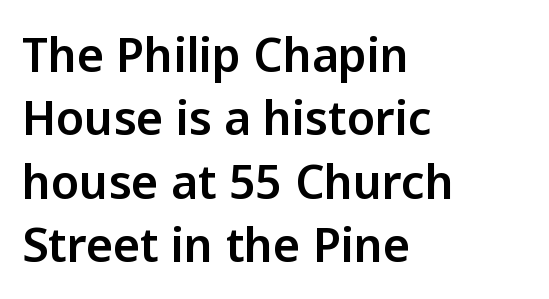
{"serif": "no", "italic": "no", "width": "normal", "stroke_contrast": "low", "x_height": "medium", "monospaced": "no", "underline": "no", "align": "left", "line_spacing": "normal", "line_spacing_ratio": 1.38, "letter_spacing": "normal", "letter_spacing_em": 0.0, "glyph_px": 46}
